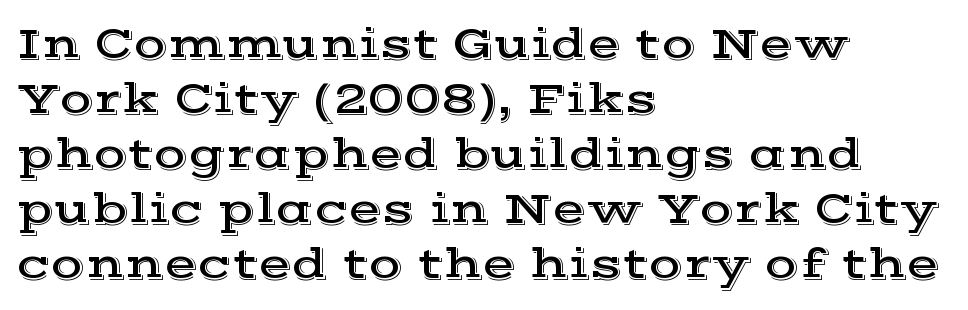
Q: Is the text italic (slanted)? A: No, it is upright.
Q: Is the typeface a serif or a sans-serif typeface? A: Serif.
Q: Is the text underlined? A: No.
Q: How is the paragraph aligned? A: Left-aligned.
Q: Is the spacing between letters normal or unusually wide? A: Normal.
Q: Is the spacing between lines tight, normal or loose? A: Normal.
Q: Width (condensed, normal, or wide)? A: Wide.
Q: x-height? A: Medium.
Q: Monospaced? A: No.
